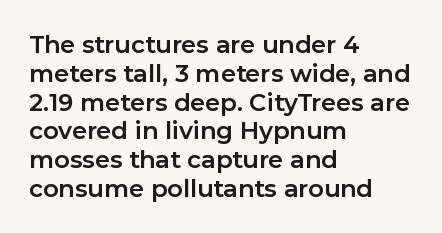
A classic flush-left, rag-right setting is used for this passage. Plenty of ink on the page — the face is bold. A typesetter would mark this as roman, not italic. In terms of letterspacing, this is plain default setting. The zone under the glyphs is completely vacant.
